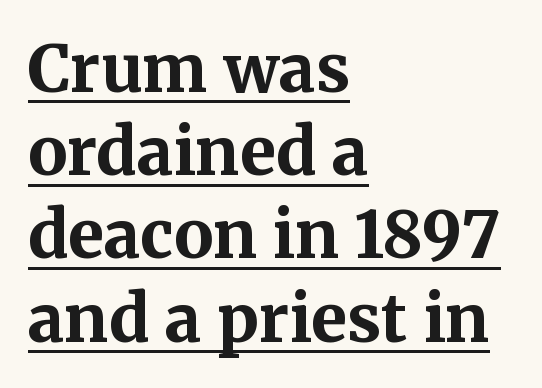
Q: Is the text bold? A: Yes.
Q: Is the text italic (slanted)? A: No, it is upright.
Q: Is the typeface a serif or a sans-serif typeface? A: Serif.
Q: Is the text underlined? A: Yes.
Q: How is the paragraph aligned? A: Left-aligned.
Q: Is the spacing between letters normal or unusually wide? A: Normal.
Q: Is the spacing between lines tight, normal or loose? A: Normal.
Q: Width (condensed, normal, or wide)? A: Normal.
Q: Stroke contrast? A: Medium.
Q: x-height? A: Medium.
Q: Monospaced? A: No.
